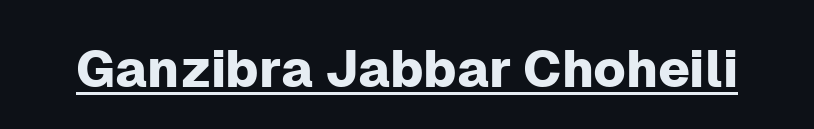
The image shows 52 px sans-serif type, upright; set normal letter spacing, underlined; low stroke contrast and a medium x-height.
